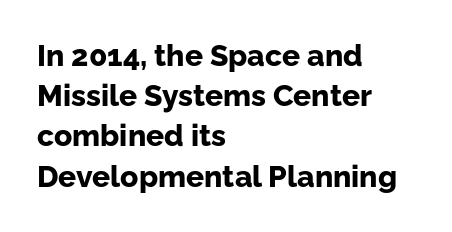
Q: Is the text bold? A: Yes.
Q: Is the text italic (slanted)? A: No, it is upright.
Q: Is the typeface a serif or a sans-serif typeface? A: Sans-serif.
Q: Is the text underlined? A: No.
Q: How is the paragraph aligned? A: Left-aligned.
Q: Is the spacing between letters normal or unusually wide? A: Normal.
Q: Is the spacing between lines tight, normal or loose? A: Normal.
Q: Width (condensed, normal, or wide)? A: Normal.
Q: Stroke contrast? A: Low.
Q: x-height? A: Medium.
Q: Monospaced? A: No.
